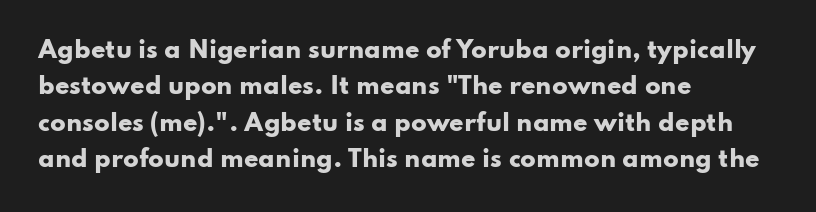
Q: Is the text bold? A: Yes.
Q: Is the text italic (slanted)? A: No, it is upright.
Q: Is the text underlined? A: No.
Q: How is the paragraph aligned? A: Left-aligned.
Q: Is the spacing between letters normal or unusually wide? A: Normal.
Q: Is the spacing between lines tight, normal or loose? A: Normal.
